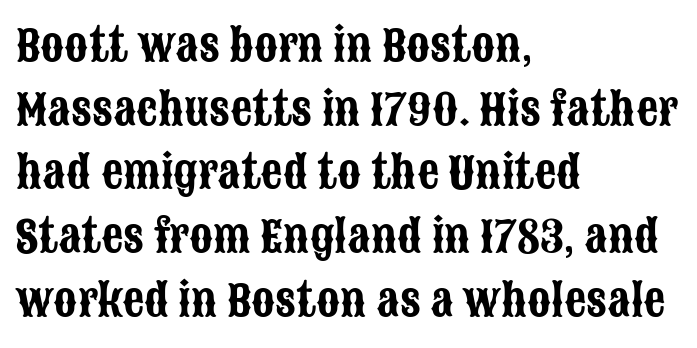
{"serif": "no", "italic": "no", "width": "condensed", "stroke_contrast": "low", "x_height": "large", "monospaced": "no", "underline": "no", "align": "left", "line_spacing": "normal", "line_spacing_ratio": 1.48, "letter_spacing": "normal", "letter_spacing_em": 0.0, "glyph_px": 43}
